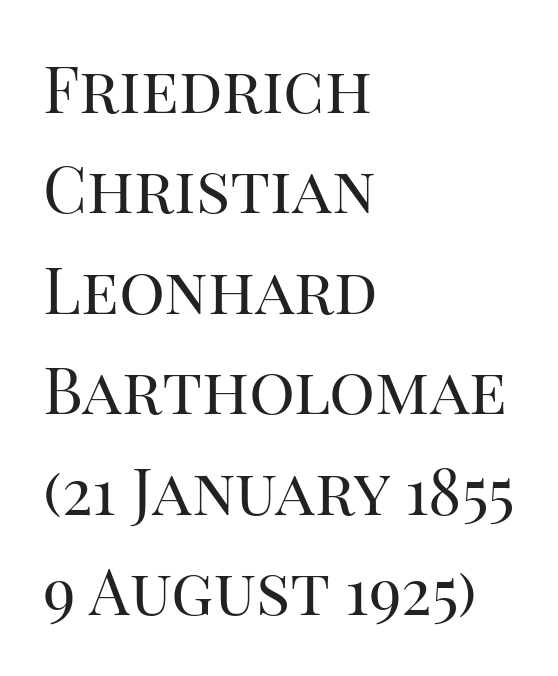
{"serif": "yes", "italic": "no", "bold": "no", "weight": "regular", "width": "normal", "stroke_contrast": "high", "x_height": "large", "monospaced": "no", "underline": "no", "align": "left", "line_spacing": "normal", "line_spacing_ratio": 1.57, "letter_spacing": "normal", "letter_spacing_em": 0.0, "glyph_px": 64}
